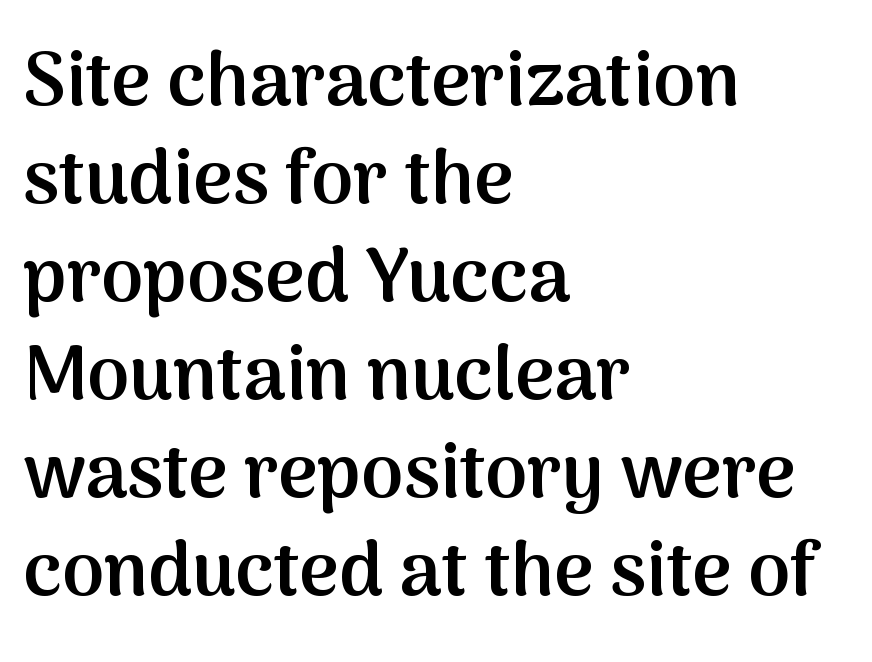
{"serif": "no", "italic": "no", "bold": "semi", "weight": "semibold", "width": "normal", "stroke_contrast": "medium", "x_height": "medium", "monospaced": "no", "underline": "no", "align": "left", "line_spacing": "normal", "line_spacing_ratio": 1.29, "letter_spacing": "normal", "letter_spacing_em": 0.0, "glyph_px": 76}
